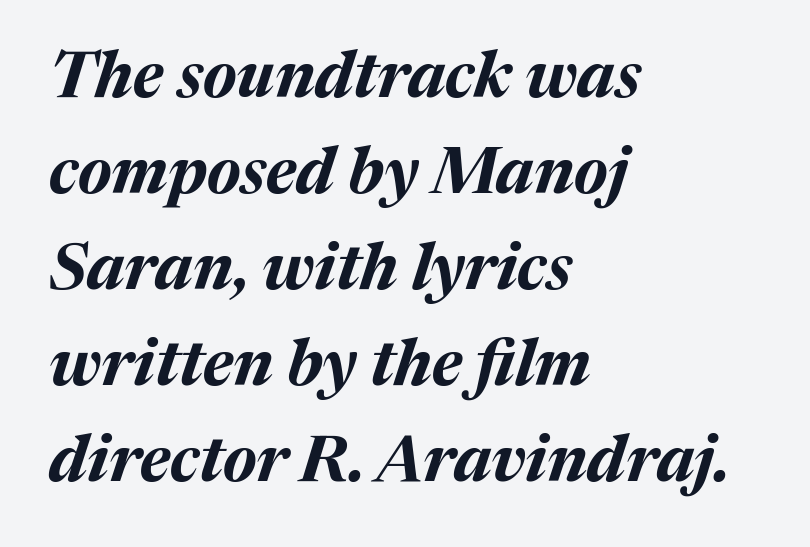
The image shows 64 px bold type, italic (leaning right); set left-aligned, normal line spacing (1.5x), normal letter spacing, not underlined; medium stroke contrast and a medium x-height.
